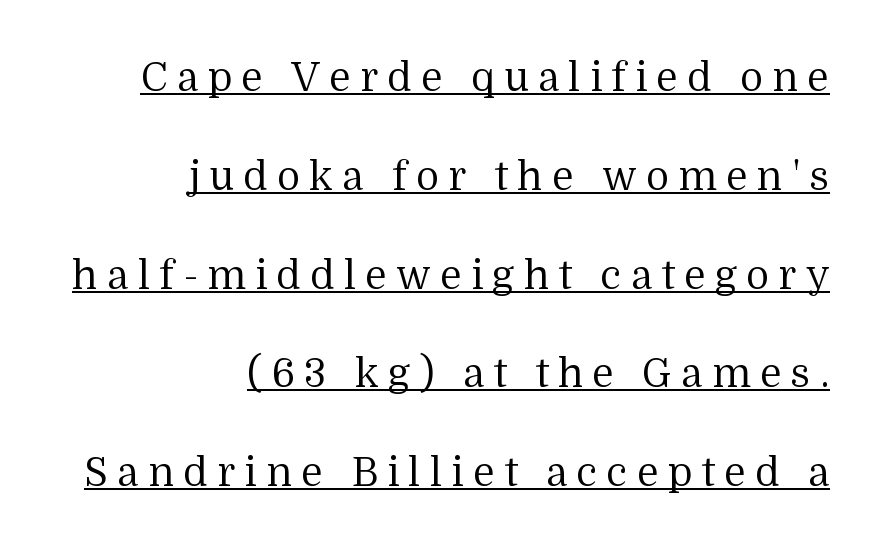
The image shows 40 px regular-weight serif type, upright; set right-aligned, loose line spacing (2.47x), unusually wide letter spacing (+0.23 em), underlined; medium stroke contrast and a medium x-height.
